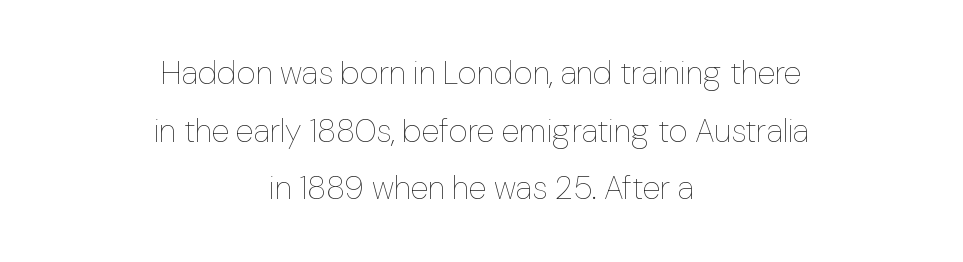
The image shows 33 px thin type, upright; set centered, line spacing 1.75x, normal letter spacing, not underlined; low stroke contrast and a medium x-height.
